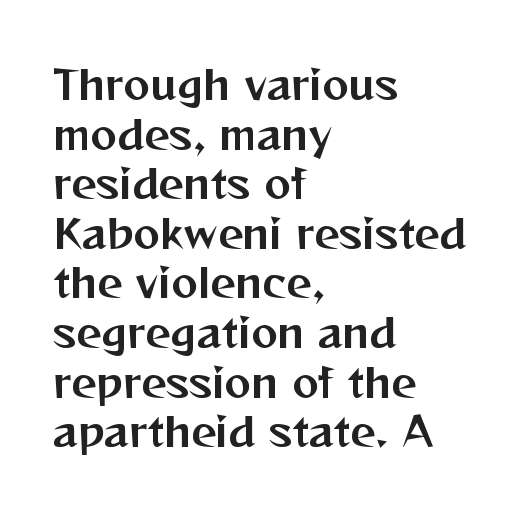
The image shows 40 px sans-serif type, upright; set left-aligned, line spacing 1.24x, normal letter spacing, not underlined; medium stroke contrast and a medium x-height.
